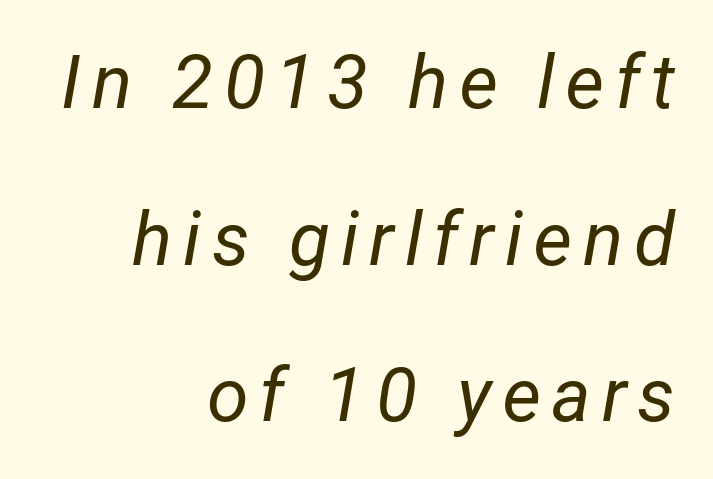
{"italic": "yes", "lean": "right", "slant_degrees": 12, "bold": "no", "weight": "regular", "width": "normal", "stroke_contrast": "low", "x_height": "medium", "monospaced": "no", "underline": "no", "align": "right", "line_spacing": "loose", "line_spacing_ratio": 2.09, "glyph_px": 75}
